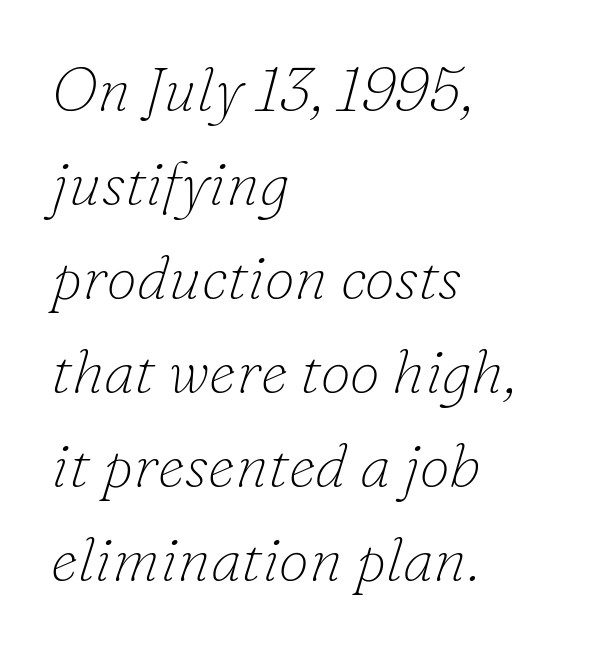
Q: Is the text bold? A: No.
Q: Is the text italic (slanted)? A: Yes, it leans right by about 16 degrees.
Q: Is the typeface a serif or a sans-serif typeface? A: Serif.
Q: Is the text underlined? A: No.
Q: How is the paragraph aligned? A: Left-aligned.
Q: Is the spacing between letters normal or unusually wide? A: Normal.
Q: Is the spacing between lines tight, normal or loose? A: Normal.
Q: Width (condensed, normal, or wide)? A: Normal.
Q: Stroke contrast? A: Low.
Q: x-height? A: Small.
Q: Monospaced? A: No.
